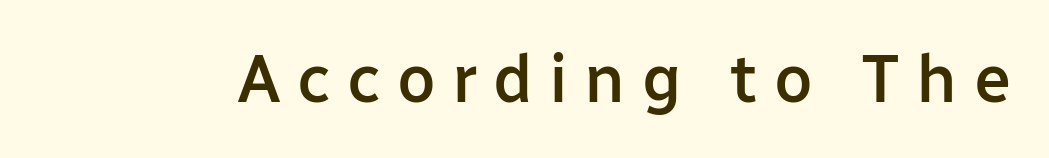
The image shows 67 px semibold sans-serif type, upright; set unusually wide letter spacing (+0.24 em), not underlined; low stroke contrast and a medium x-height.
